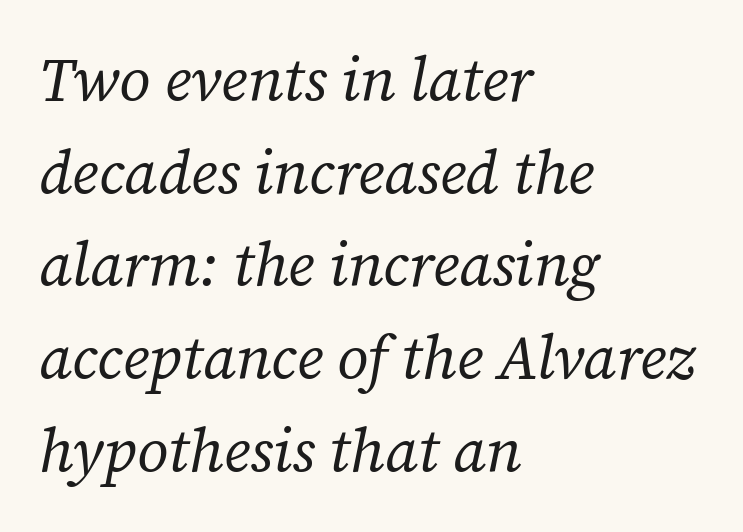
{"serif": "yes", "italic": "yes", "lean": "right", "slant_degrees": 12, "bold": "no", "weight": "regular", "width": "normal", "stroke_contrast": "low", "x_height": "medium", "monospaced": "no", "underline": "no", "align": "left", "line_spacing": "normal", "line_spacing_ratio": 1.52, "letter_spacing": "normal", "letter_spacing_em": 0.0, "glyph_px": 61}
